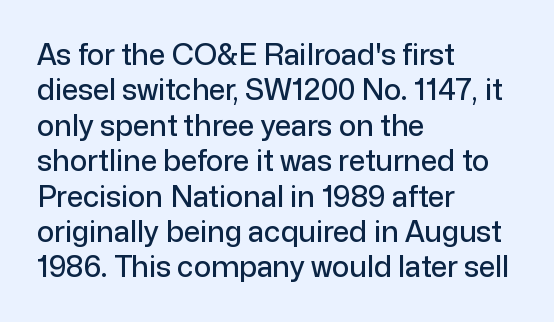
The image shows 29 px sans-serif type, upright; set left-aligned, line spacing 1.22x, normal letter spacing, not underlined; low stroke contrast and a medium x-height.
